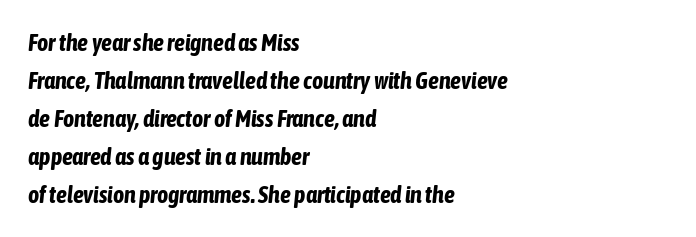
I'd describe the lettering as bold — thick and assertive. This is oblique type, the kind used for emphasis or titles. Horizontal alignment here is leftward, the default for most running prose. Students, note that the glyphs here touch the page at normal intervals. What's the leading like? Ordinary, nothing unusual. Underline: absent.
